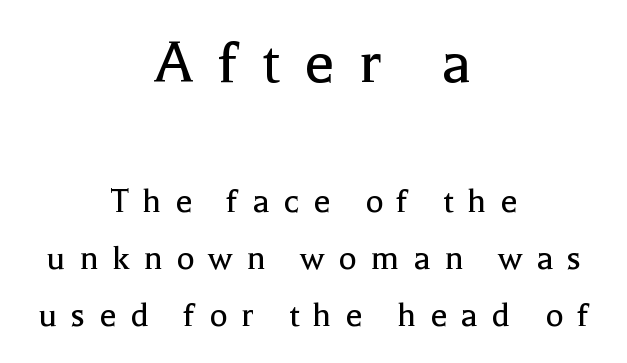
The image shows 67 px regular-weight serif type, upright; set centered, normal line spacing (1.49x), unusually wide letter spacing (+0.36 em), not underlined; the first (top) block is 1.76x larger; a medium x-height.
